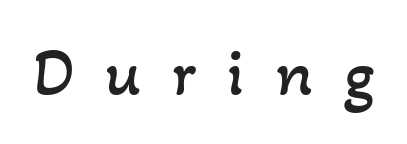
The area under the type is left untouched. Characters follow at a spacing far wider than the type designer built in. No extra ink here — the face is not bold. The rendering uses natural spacing where letterforms have individual widths.
